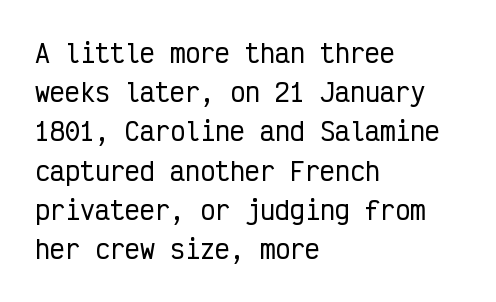
The foot of each line stays bare and open. Upright lettering throughout. Characters follow at the spacing the type designer built in. Line spacing here is normal.
